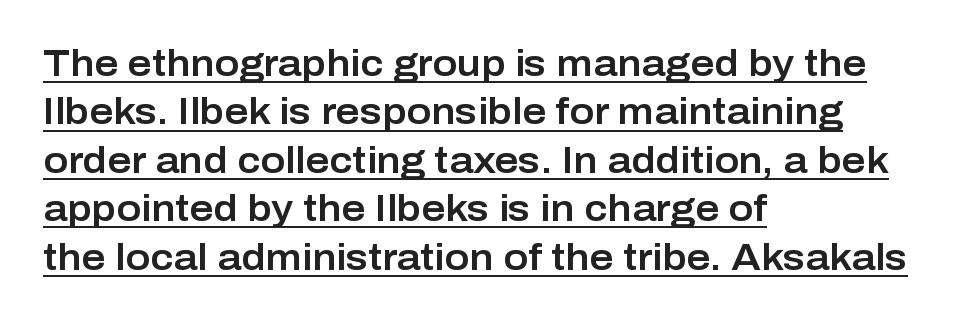
Q: Is the text italic (slanted)? A: No, it is upright.
Q: Is the typeface a serif or a sans-serif typeface? A: Sans-serif.
Q: Is the text underlined? A: Yes.
Q: How is the paragraph aligned? A: Left-aligned.
Q: Is the spacing between letters normal or unusually wide? A: Normal.
Q: Is the spacing between lines tight, normal or loose? A: Normal.
Q: Width (condensed, normal, or wide)? A: Normal.
Q: Stroke contrast? A: Low.
Q: x-height? A: Medium.
Q: Monospaced? A: No.
